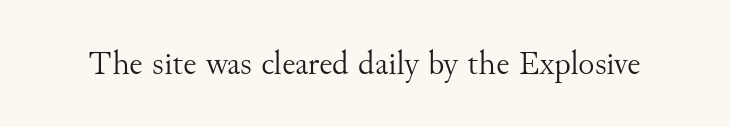
Q: Is the text bold? A: No.
Q: Is the text italic (slanted)? A: No, it is upright.
Q: Is the typeface a serif or a sans-serif typeface? A: Serif.
Q: Is the text underlined? A: No.
Q: Is the spacing between letters normal or unusually wide? A: Normal.
Q: Width (condensed, normal, or wide)? A: Normal.
Q: Stroke contrast? A: Medium.
Q: x-height? A: Small.
Q: Monospaced? A: No.
